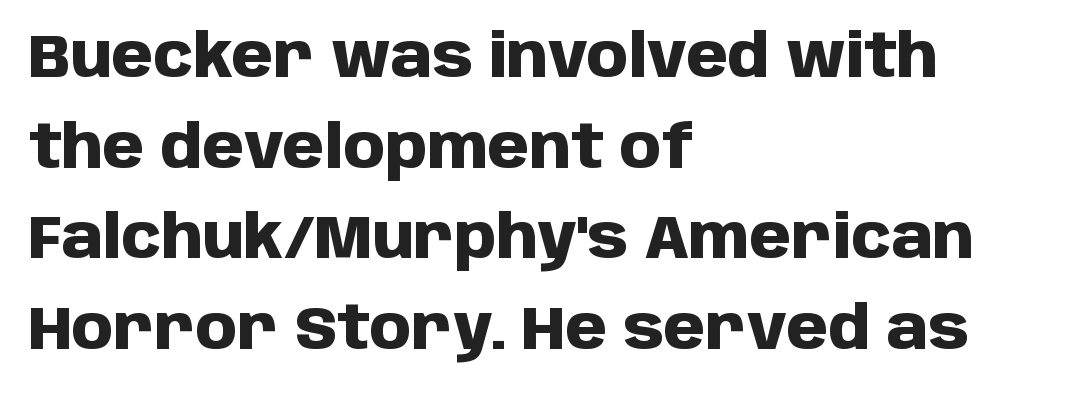
The image shows 60 px heavy sans-serif type, upright; set left-aligned, normal line spacing (1.51x), normal letter spacing, not underlined; low stroke contrast and a large x-height.
